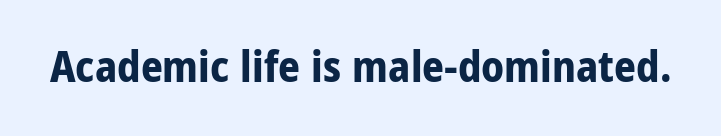
The strokes are fattened all the way to bold. Beneath every word, the page is bare. Between one letter and the next there's only the usual sliver of space. These lines are composed in type without serifs.
